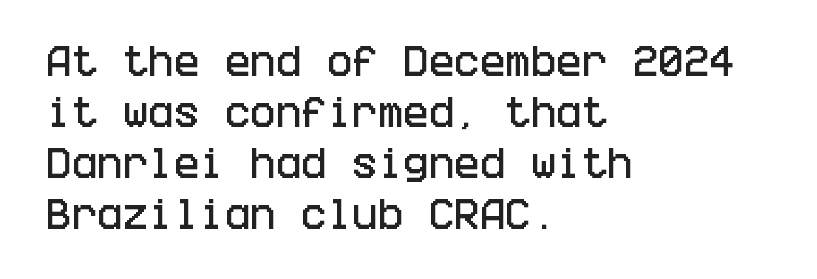
This rendering features lettering with no underline. The rows are spaced the way most documents space them. A roman cut, with each character standing at attention. The horizontal fit of the characters is conventional and even.
